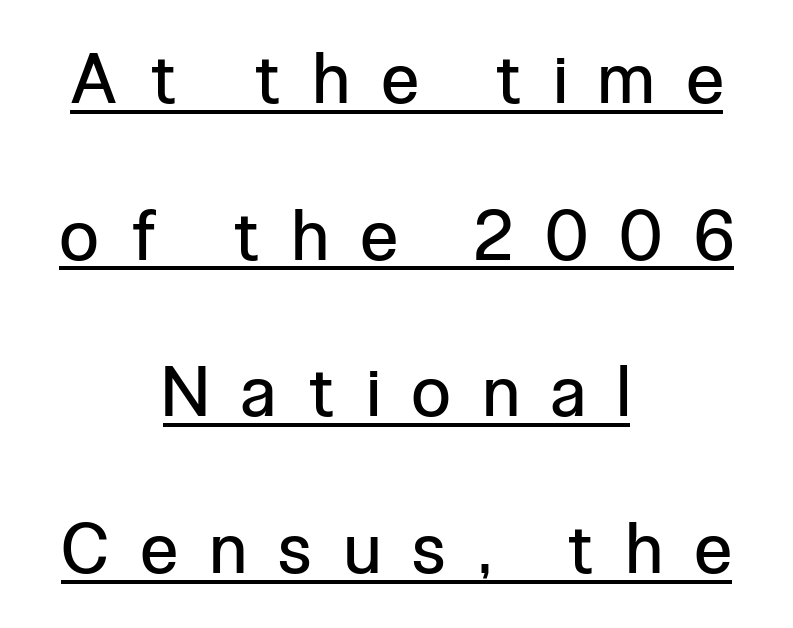
{"serif": "no", "italic": "no", "bold": "no", "weight": "regular", "width": "condensed", "stroke_contrast": "low", "x_height": "medium", "monospaced": "no", "underline": "yes", "align": "center", "line_spacing": "loose", "line_spacing_ratio": 2.27, "letter_spacing": "wide", "letter_spacing_em": 0.48, "glyph_px": 69}
